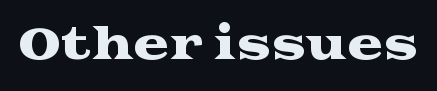
Q: Is the text italic (slanted)? A: No, it is upright.
Q: Is the typeface a serif or a sans-serif typeface? A: Serif.
Q: Is the text underlined? A: No.
Q: Is the spacing between letters normal or unusually wide? A: Normal.
Q: Width (condensed, normal, or wide)? A: Wide.
Q: Stroke contrast? A: Medium.
Q: x-height? A: Medium.
Q: Monospaced? A: No.
